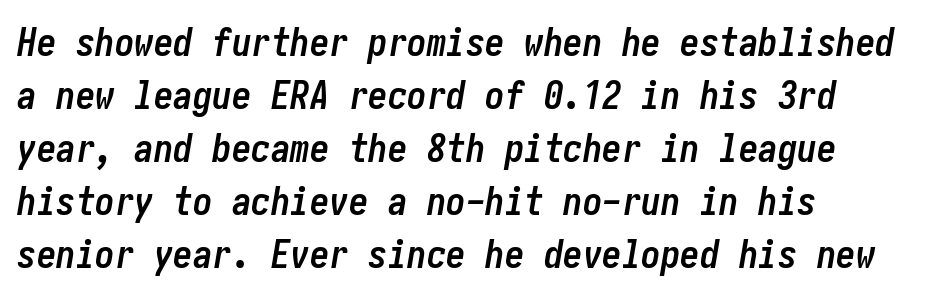
Q: Is the text bold? A: Yes.
Q: Is the text italic (slanted)? A: Yes, it leans right by about 10 degrees.
Q: Is the text underlined? A: No.
Q: How is the paragraph aligned? A: Left-aligned.
Q: Is the spacing between letters normal or unusually wide? A: Normal.
Q: Is the spacing between lines tight, normal or loose? A: Normal.
Q: Width (condensed, normal, or wide)? A: Condensed.
Q: Stroke contrast? A: Low.
Q: x-height? A: Medium.
